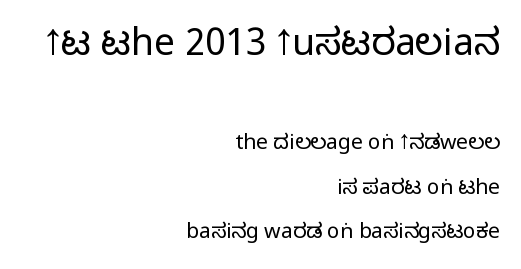
{"serif": "no", "italic": "no", "bold": "no", "weight": "regular", "width": "condensed", "stroke_contrast": "low", "x_height": "large", "monospaced": "no", "underline": "no", "align": "right", "line_spacing": "loose", "line_spacing_ratio": 2.12, "letter_spacing": "normal", "letter_spacing_em": 0.0, "larger_block": "first", "size_ratio": 1.76, "glyph_px": 37}
